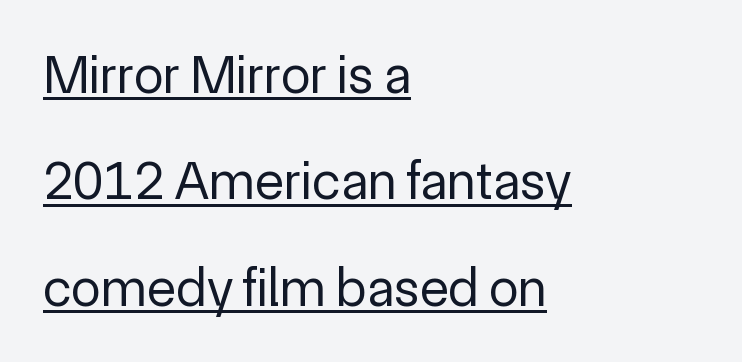
The rendering uses a large line-height, opening up the rows. Typeset ragged right — the left edge is the straight one. Tall strokes in this sample are plumb rather than angled. This sample carries an underscore along the baseline area.
